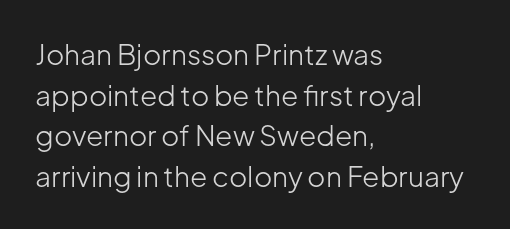
The image shows 28 px light sans-serif type, upright; set left-aligned, normal line spacing (1.45x), normal letter spacing, not underlined; low stroke contrast and a medium x-height.
